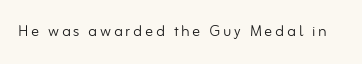
The type sits square on the baseline with zero lean. The strip under each line holds only bare page. Is the stroke heavy? The answer is a plain regular-or-lighter.
